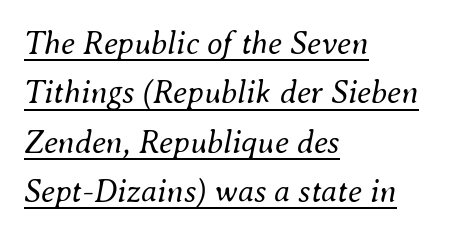
Q: Is the text bold? A: No.
Q: Is the text italic (slanted)? A: Yes, it leans right by about 8 degrees.
Q: Is the text underlined? A: Yes.
Q: How is the paragraph aligned? A: Left-aligned.
Q: Is the spacing between letters normal or unusually wide? A: Normal.
Q: Is the spacing between lines tight, normal or loose? A: Normal.
Q: Width (condensed, normal, or wide)? A: Normal.
Q: Stroke contrast? A: Medium.
Q: x-height? A: Small.
Q: Monospaced? A: No.
